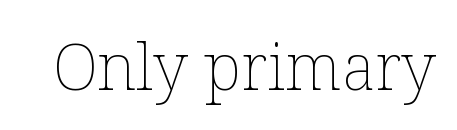
{"italic": "no", "bold": "no", "weight": "thin", "width": "normal", "stroke_contrast": "low", "x_height": "medium", "monospaced": "no", "underline": "no", "letter_spacing": "normal", "letter_spacing_em": 0.0, "glyph_px": 64}
